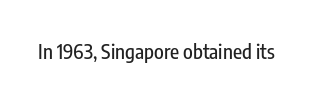
The image shows 20 px text type, upright; set normal letter spacing, not underlined.
